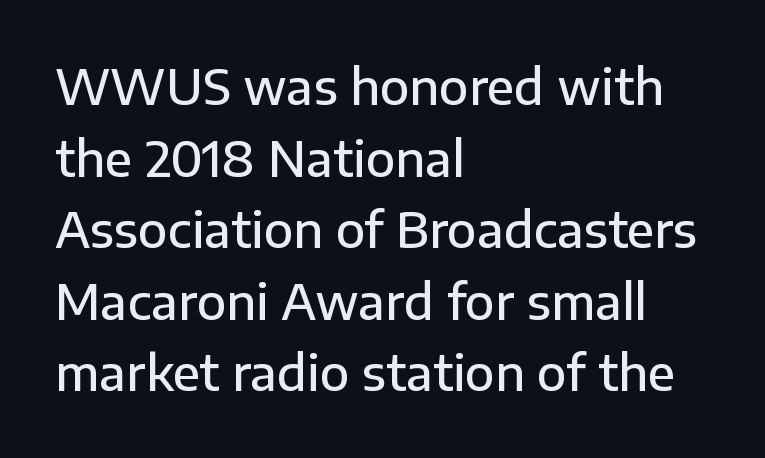
{"serif": "no", "italic": "no", "bold": "semi", "weight": "semibold", "width": "normal", "stroke_contrast": "low", "x_height": "medium", "monospaced": "no", "underline": "no", "align": "left", "line_spacing": "normal", "line_spacing_ratio": 1.49, "letter_spacing": "normal", "letter_spacing_em": 0.0, "glyph_px": 48}
